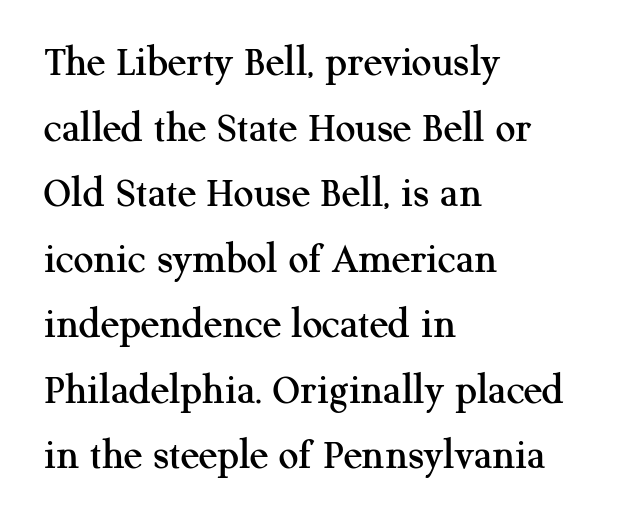
{"serif": "yes", "italic": "no", "width": "normal", "stroke_contrast": "medium", "x_height": "medium", "monospaced": "no", "underline": "no", "align": "left", "line_spacing": "normal", "line_spacing_ratio": 1.49, "letter_spacing": "normal", "letter_spacing_em": 0.0, "glyph_px": 44}
